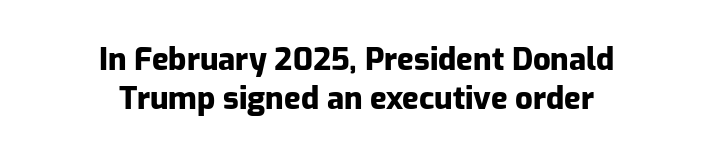
Q: Is the text bold? A: Yes.
Q: Is the text italic (slanted)? A: No, it is upright.
Q: Is the typeface a serif or a sans-serif typeface? A: Sans-serif.
Q: Is the text underlined? A: No.
Q: How is the paragraph aligned? A: Centered.
Q: Is the spacing between letters normal or unusually wide? A: Normal.
Q: Is the spacing between lines tight, normal or loose? A: Normal.
Q: Width (condensed, normal, or wide)? A: Normal.
Q: Stroke contrast? A: Low.
Q: x-height? A: Medium.
Q: Monospaced? A: No.
